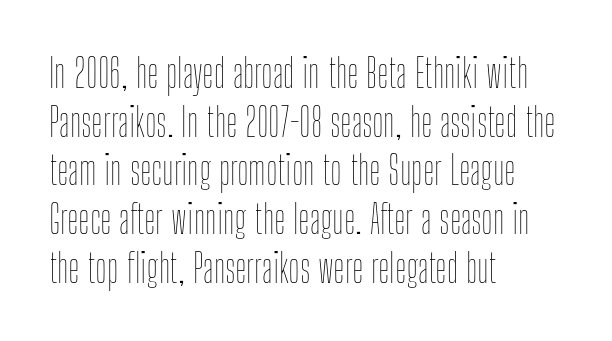
The image shows 39 px thin, condensed type, upright; set left-aligned, normal line spacing (1.25x), normal letter spacing, not underlined; low stroke contrast and a medium x-height.
